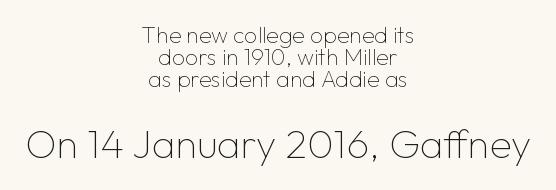
The image shows 40 px thin sans-serif type, upright; set centered, tight line spacing (0.96x), normal letter spacing, not underlined; the second (bottom) block is 1.74x larger; low stroke contrast and a medium x-height.
